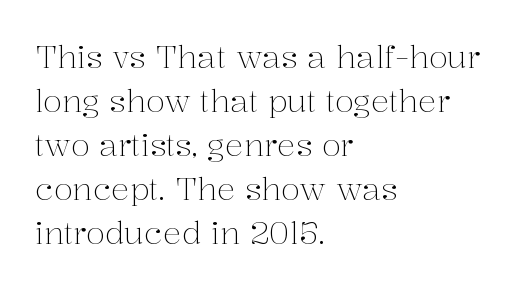
The image shows 31 px light serif type, upright; set left-aligned, normal line spacing (1.42x), normal letter spacing, not underlined; medium stroke contrast and a medium x-height.
